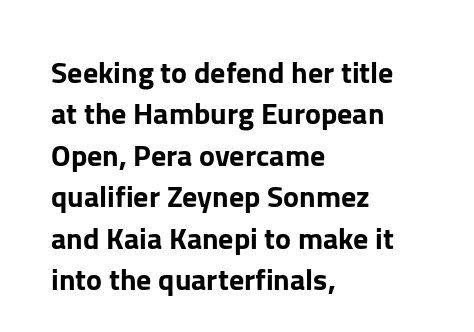
{"serif": "no", "italic": "no", "width": "normal", "stroke_contrast": "low", "x_height": "medium", "monospaced": "no", "underline": "no", "align": "left", "line_spacing": "normal", "line_spacing_ratio": 1.38, "letter_spacing": "normal", "letter_spacing_em": 0.0, "glyph_px": 30}
